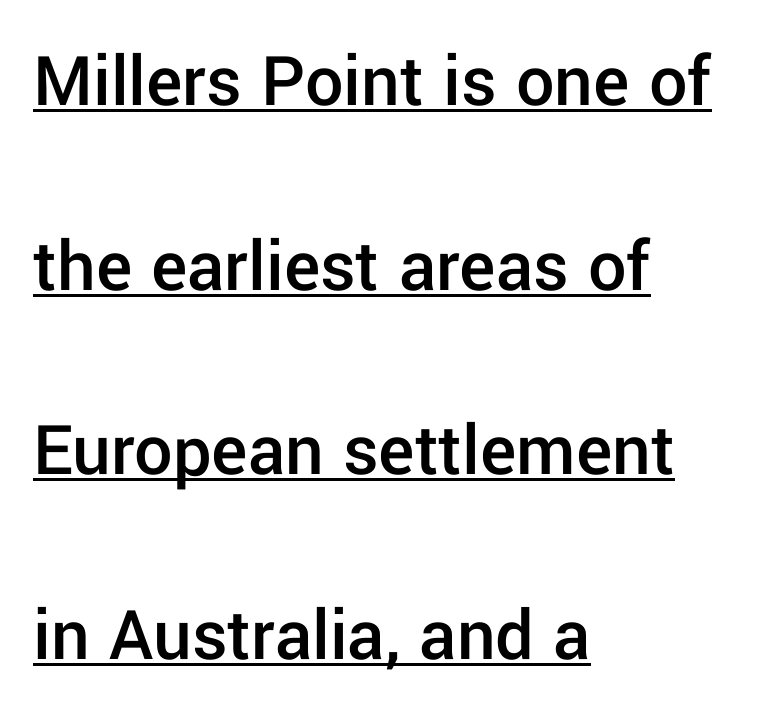
The image shows 76 px semibold sans-serif type, upright; set left-aligned, loose line spacing (2.43x), normal letter spacing, underlined; low stroke contrast and a medium x-height.
